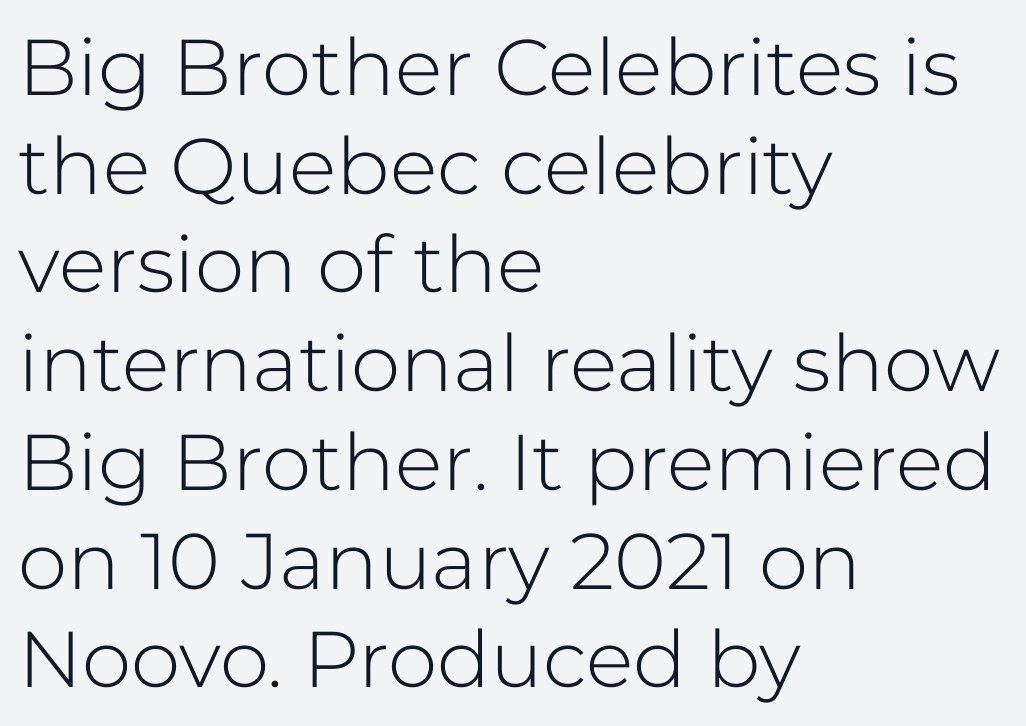
Do the characters align in a grid? No, the font is proportional. The rendering anchors every line to the left-hand side. Is the stroke heavy? The answer is a plain regular-or-lighter. This sample uses a sans-serif face. A bare baseline throughout the passage. Do the letters lean? They stand straight.
